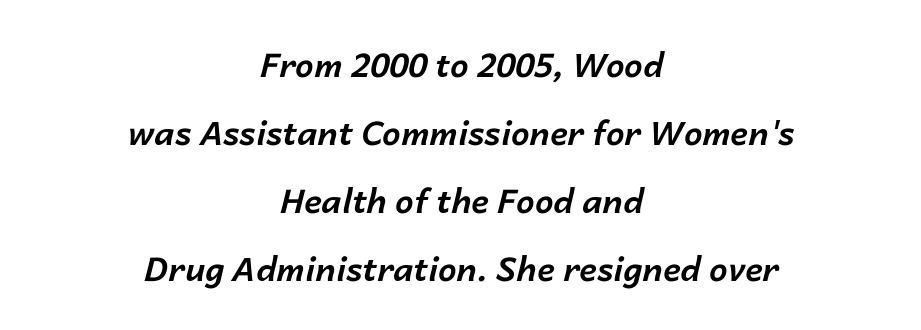
Q: Is the text bold? A: Yes.
Q: Is the text italic (slanted)? A: Yes, it leans right by about 14 degrees.
Q: Is the text underlined? A: No.
Q: How is the paragraph aligned? A: Centered.
Q: Is the spacing between letters normal or unusually wide? A: Normal.
Q: Is the spacing between lines tight, normal or loose? A: Loose.
Q: Width (condensed, normal, or wide)? A: Normal.
Q: Stroke contrast? A: Low.
Q: x-height? A: Medium.
Q: Monospaced? A: No.
